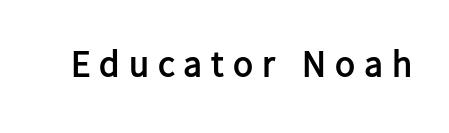
The image shows 37 px semibold sans-serif type, upright; set unusually wide letter spacing (+0.24 em), not underlined; low stroke contrast and a medium x-height.
